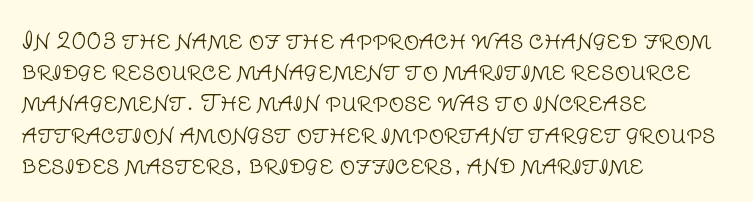
{"bold": "no", "underline": "no", "align": "left", "line_spacing": "normal", "line_spacing_ratio": 1.42, "letter_spacing": "normal", "letter_spacing_em": 0.0, "glyph_px": 22}
